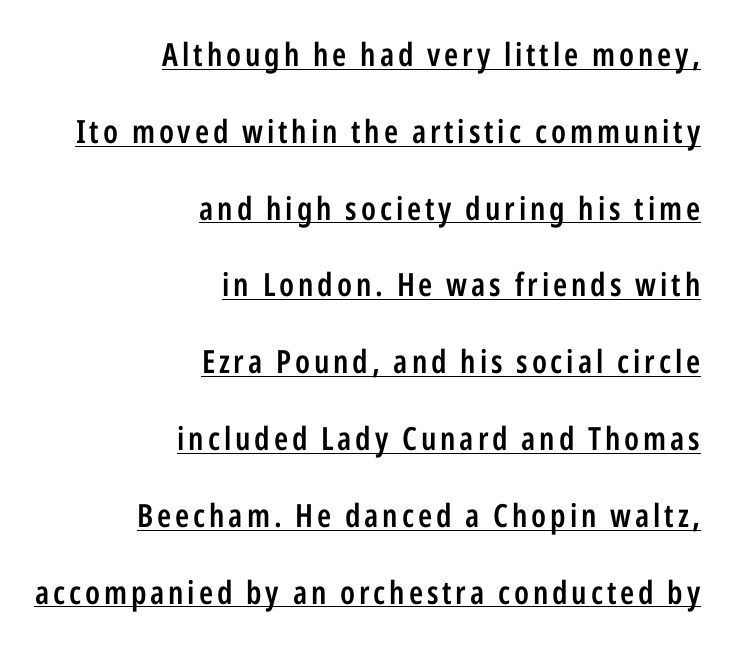
The specimen includes a rule beneath the text block's lines. One-word summary of the alignment: right. The type sits square on the baseline with zero lean. To sum up the face: it is a sans, with no serifs.
